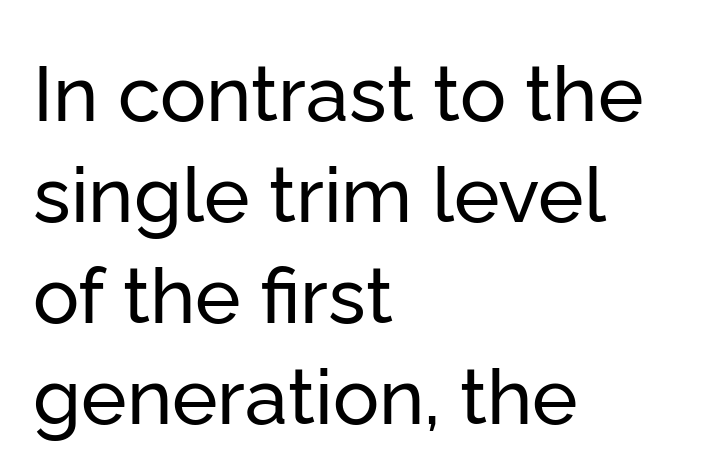
{"serif": "no", "italic": "no", "width": "normal", "stroke_contrast": "low", "x_height": "medium", "monospaced": "no", "underline": "no", "align": "left", "line_spacing": "normal", "line_spacing_ratio": 1.31, "letter_spacing": "normal", "letter_spacing_em": 0.0, "glyph_px": 77}
